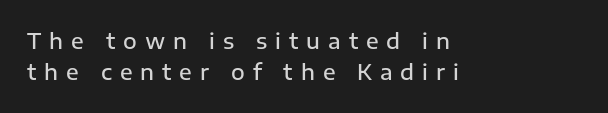
{"italic": "no", "bold": "semi", "underline": "no", "align": "left", "line_spacing": "normal", "line_spacing_ratio": 1.5, "letter_spacing": "wide", "letter_spacing_em": 0.38, "glyph_px": 21}
